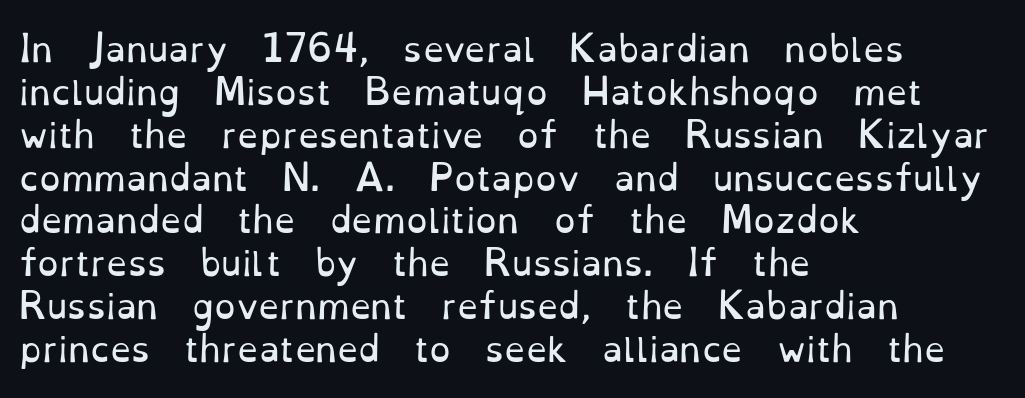
Q: Is the text bold? A: No.
Q: Is the text italic (slanted)? A: No, it is upright.
Q: Is the typeface a serif or a sans-serif typeface? A: Sans-serif.
Q: Is the text underlined? A: No.
Q: How is the paragraph aligned? A: Left-aligned.
Q: Is the spacing between letters normal or unusually wide? A: Normal.
Q: Is the spacing between lines tight, normal or loose? A: Normal.
Q: Width (condensed, normal, or wide)? A: Normal.
Q: Stroke contrast? A: Low.
Q: x-height? A: Small.
Q: Monospaced? A: No.
